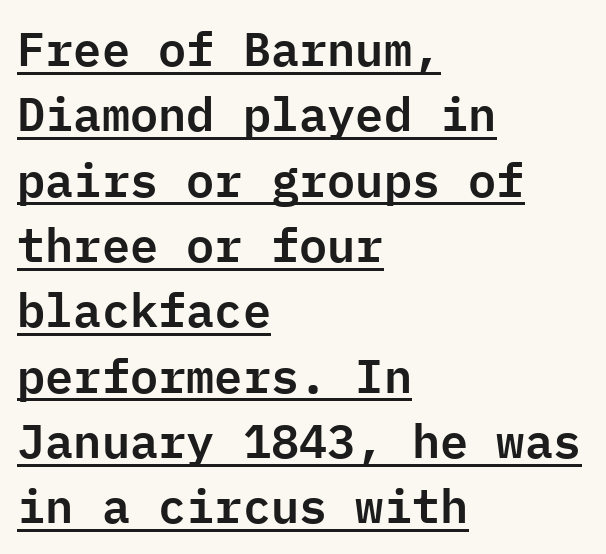
{"serif": "no", "italic": "no", "width": "normal", "stroke_contrast": "low", "x_height": "medium", "monospaced": "yes", "underline": "yes", "align": "left", "line_spacing": "normal", "line_spacing_ratio": 1.39, "letter_spacing": "normal", "letter_spacing_em": 0.0, "glyph_px": 47}
